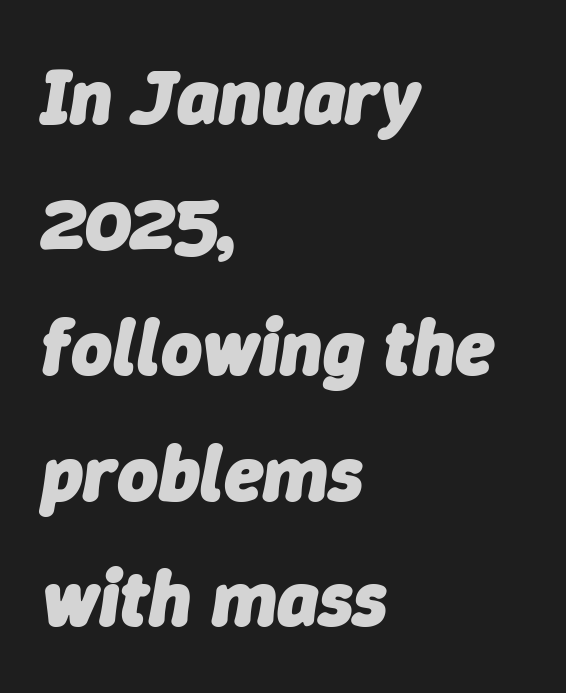
The image shows 79 px heavy type, italic (leaning right); set left-aligned, normal line spacing (1.59x), normal letter spacing, not underlined; low stroke contrast and a medium x-height.
